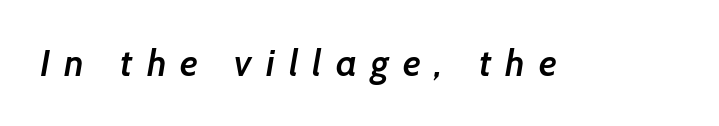
Typesetter's note: demi weight, one step under bold. Underline: absent. Tracking here is generous; glyphs stand well apart from one another. Each letter keeps its own natural width here, so spacing adapts to shape. These lines are composed in type without serifs.
